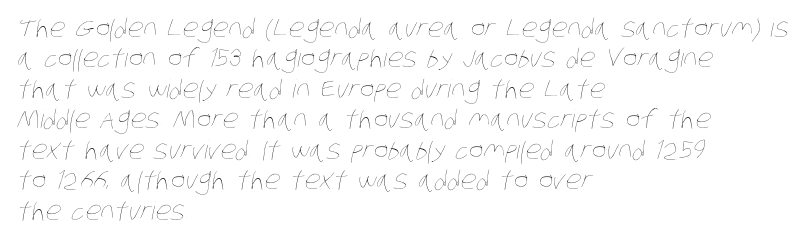
The image shows 25 px text type; set left-aligned, line spacing 1.22x, normal letter spacing, not underlined.
